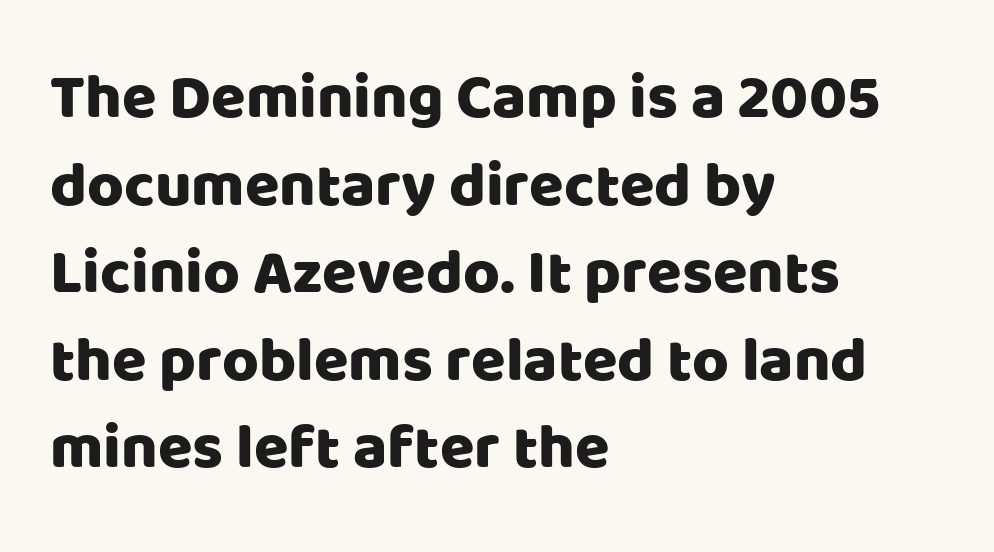
Whoever set this chose a conventional vertical rhythm. Do the letters lean? They stand straight. A sans-serif font was chosen for this passage. Decoration check: the copy has no underline. Where is the straight margin? On the left.
